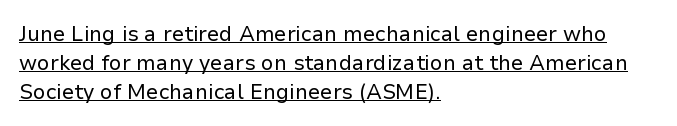
{"italic": "no", "bold": "no", "underline": "yes", "align": "left", "line_spacing": "normal", "line_spacing_ratio": 1.37, "letter_spacing": "normal", "letter_spacing_em": 0.0, "glyph_px": 21}
